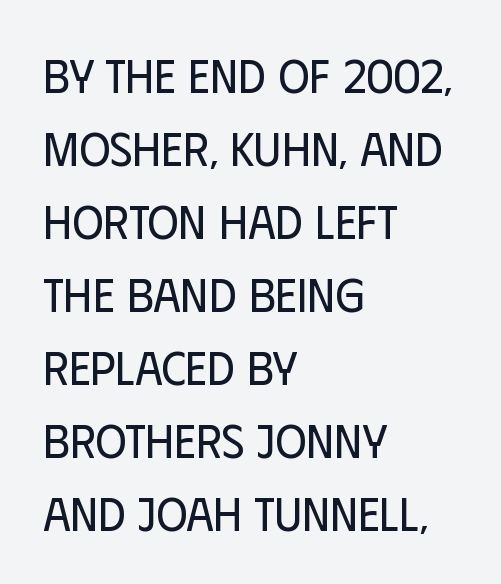
The image shows 48 px regular-weight, condensed sans-serif type, upright; set left-aligned, normal line spacing (1.52x), normal letter spacing, not underlined; low stroke contrast and a large x-height.
